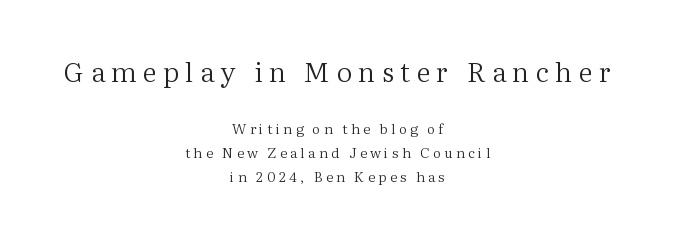
Stem width sits at or under what a default text font uses. Does the bottom block carry the larger type? No, the top block does. Teacher's note: observe the equal gaps on both sides — that is centered alignment. In terms of leading, this rendering sits right in the middle. Words appear elongated and porous because spacing is wide.
